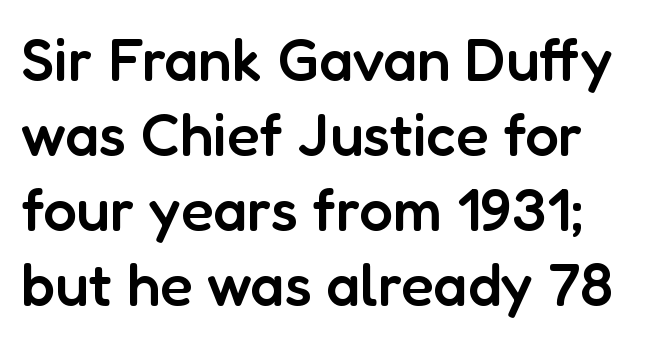
Evenly set lines give the paragraph a standard silhouette. Decoration check: the copy has no underline. Here the designer chose a conventional face with non-uniform glyph widths. Standard letterfit; no display-style spreading of the glyphs. Strokes here are thickened, but only to semibold level.
